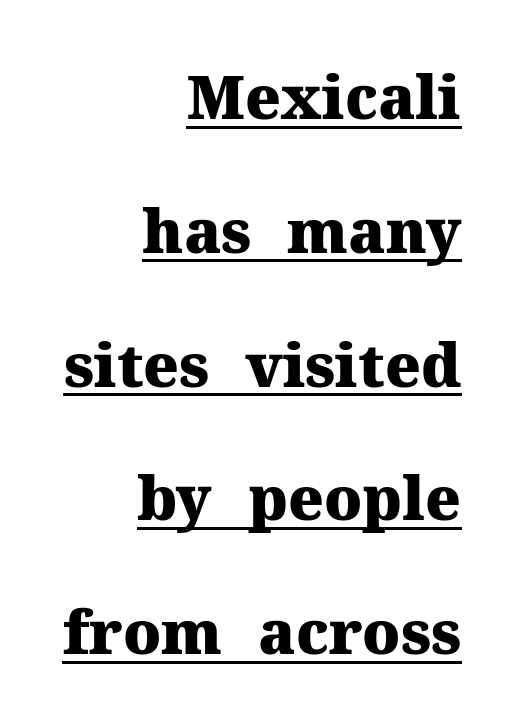
The image shows 60 px heavy serif type, upright; set right-aligned, loose line spacing (2.23x), normal letter spacing, underlined; medium stroke contrast and a medium x-height.
